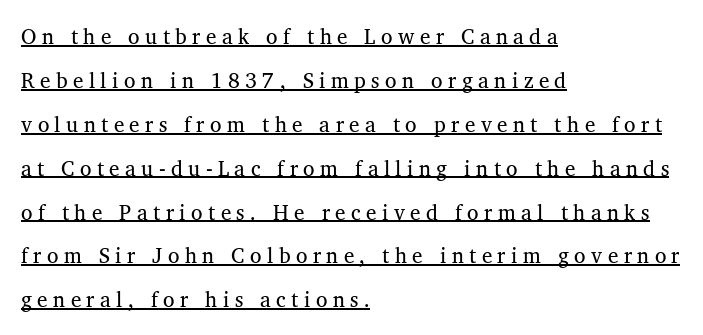
The image shows 21 px text type, upright; set left-aligned, loose line spacing (2.09x), unusually wide letter spacing (+0.26 em), underlined.
